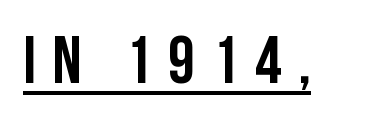
Q: Is the text italic (slanted)? A: No, it is upright.
Q: Is the typeface a serif or a sans-serif typeface? A: Sans-serif.
Q: Is the text underlined? A: Yes.
Q: Is the spacing between letters normal or unusually wide? A: Unusually wide.
Q: Width (condensed, normal, or wide)? A: Condensed.
Q: Stroke contrast? A: Low.
Q: x-height? A: Large.
Q: Monospaced? A: No.
